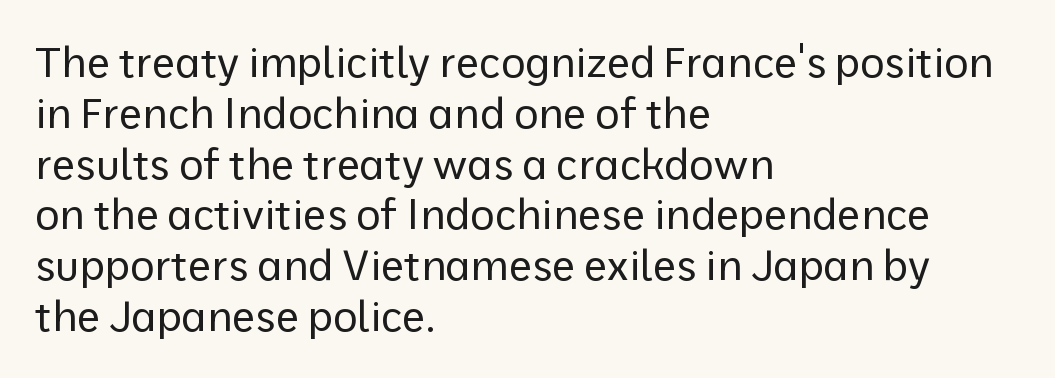
Letters rest on an invisible, unmarked baseline. On a weight scale, this lands at 450 or below. Here the designer chose a conventional face with non-uniform glyph widths. A classic flush-left, rag-right setting is used for this passage. Type style note: lacks serifs.
